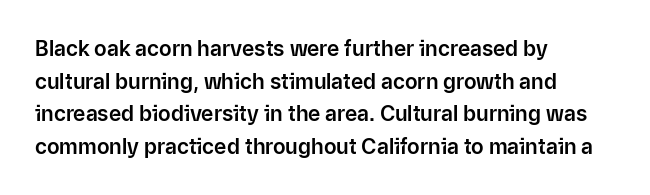
The image shows 21 px text type, upright; set left-aligned, normal line spacing (1.55x), normal letter spacing, not underlined.
